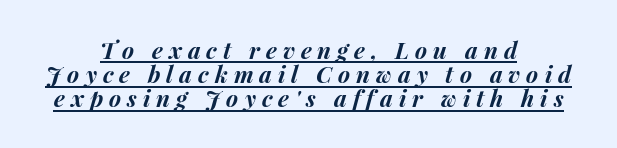
The image shows 23 px bold type, italic (leaning right); set centered, tight line spacing (1.05x), unusually wide letter spacing (+0.26 em), underlined.
